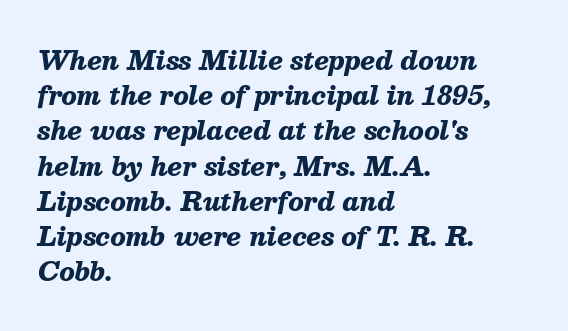
{"italic": "yes", "lean": "right", "slant_degrees": 13, "bold": "yes", "underline": "no", "align": "left", "line_spacing": "normal", "line_spacing_ratio": 1.41, "letter_spacing": "normal", "letter_spacing_em": 0.0, "glyph_px": 25}
